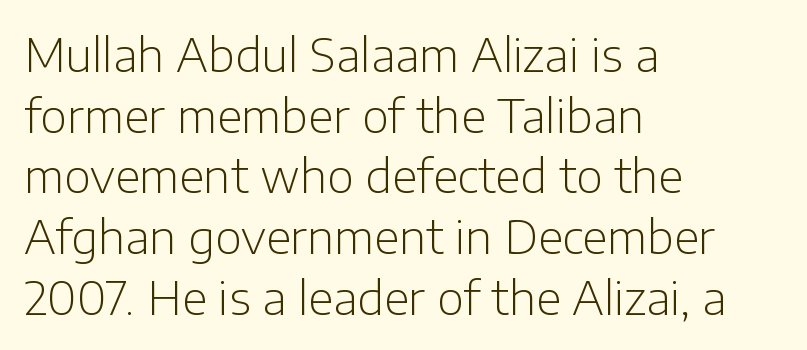
{"serif": "no", "italic": "no", "bold": "no", "weight": "light", "width": "normal", "stroke_contrast": "low", "x_height": "medium", "monospaced": "no", "underline": "no", "align": "left", "line_spacing": "normal", "line_spacing_ratio": 1.32, "letter_spacing": "normal", "letter_spacing_em": 0.0, "glyph_px": 46}
